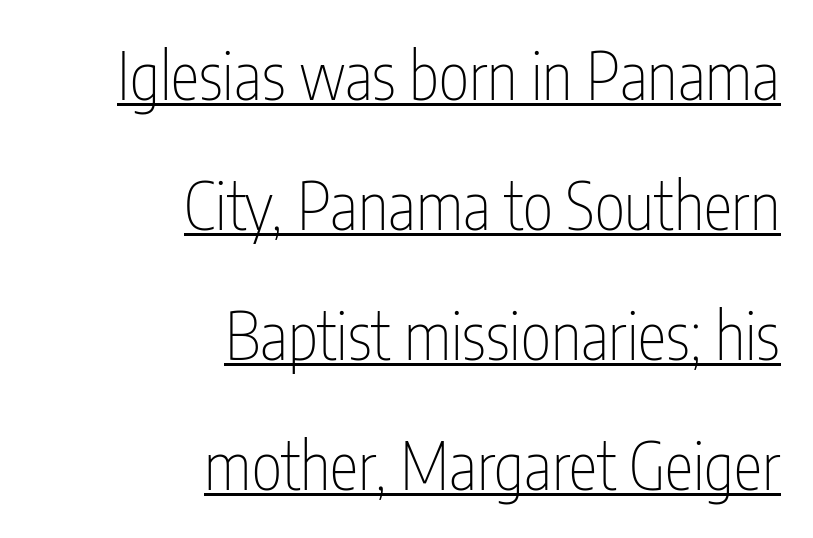
Q: Is the text bold? A: No.
Q: Is the text italic (slanted)? A: No, it is upright.
Q: Is the typeface a serif or a sans-serif typeface? A: Sans-serif.
Q: Is the text underlined? A: Yes.
Q: How is the paragraph aligned? A: Right-aligned.
Q: Is the spacing between letters normal or unusually wide? A: Normal.
Q: Is the spacing between lines tight, normal or loose? A: Loose.
Q: Width (condensed, normal, or wide)? A: Condensed.
Q: Stroke contrast? A: Low.
Q: x-height? A: Medium.
Q: Monospaced? A: No.
